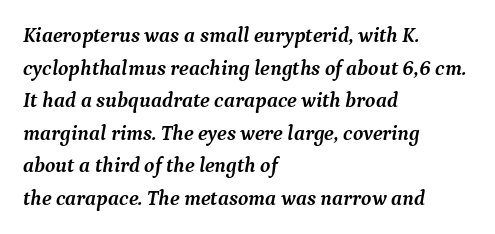
The image shows 21 px bold type, italic (leaning right); set left-aligned, normal line spacing (1.55x), normal letter spacing, not underlined.
